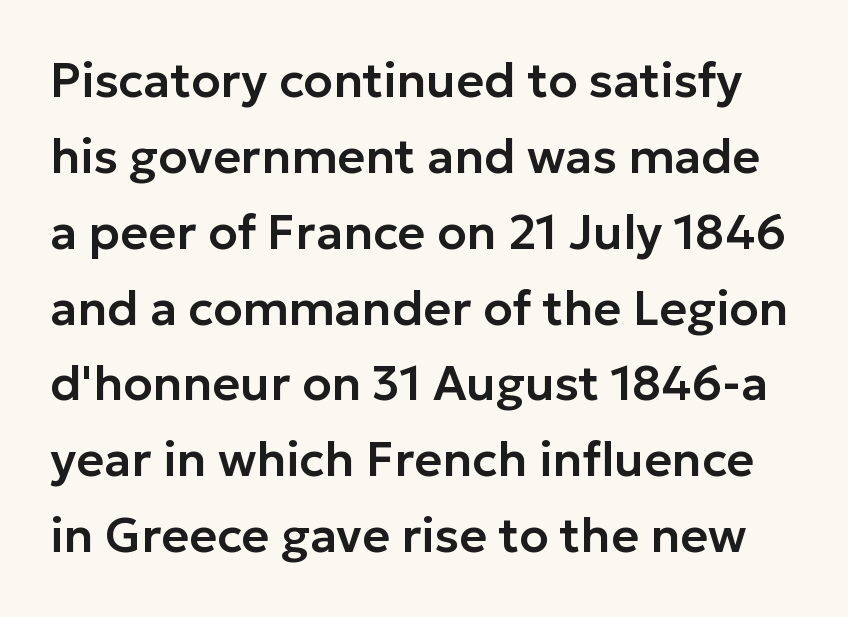
Q: Is the text italic (slanted)? A: No, it is upright.
Q: Is the typeface a serif or a sans-serif typeface? A: Sans-serif.
Q: Is the text underlined? A: No.
Q: Is the spacing between letters normal or unusually wide? A: Normal.
Q: Is the spacing between lines tight, normal or loose? A: Normal.
Q: Width (condensed, normal, or wide)? A: Normal.
Q: Stroke contrast? A: Low.
Q: x-height? A: Medium.
Q: Monospaced? A: No.
